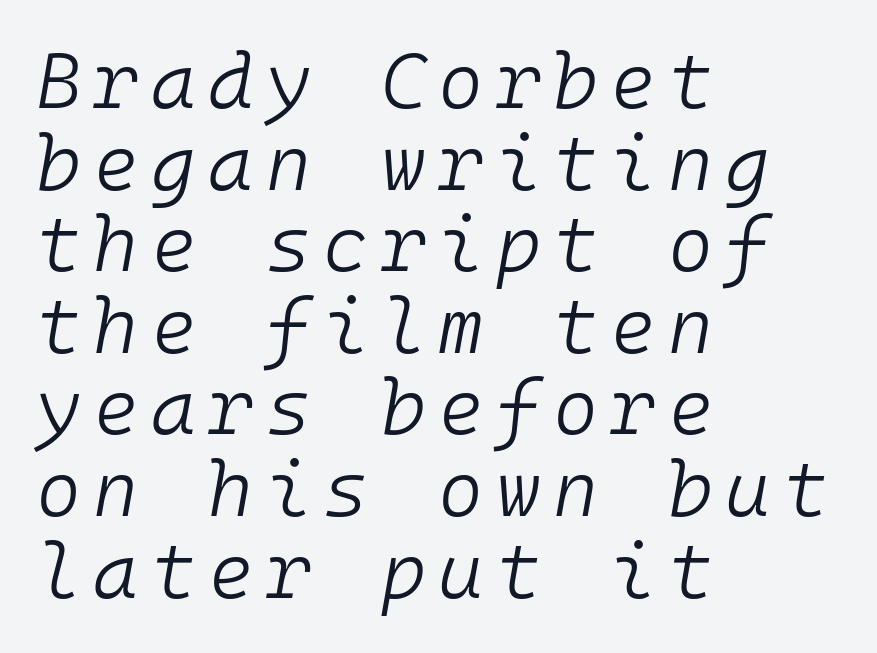
The specimen reads as italic at a glance. Reading down the block, your eye returns to a fixed left position each line. Nobody drew a line under any word here. Whoever set this chose condensed vertical rhythm over breathing room.
